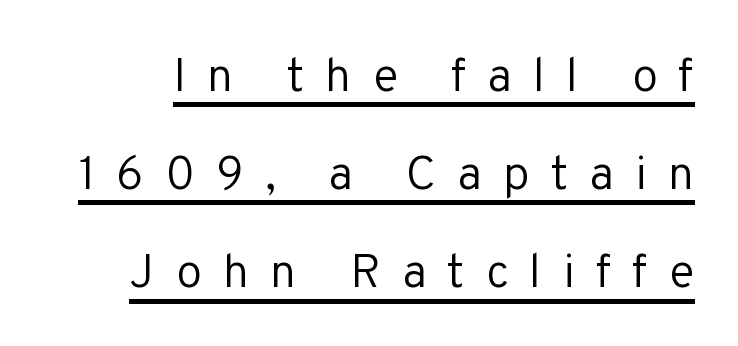
Q: Is the text bold? A: No.
Q: Is the text italic (slanted)? A: No, it is upright.
Q: Is the typeface a serif or a sans-serif typeface? A: Sans-serif.
Q: Is the text underlined? A: Yes.
Q: Is the spacing between letters normal or unusually wide? A: Unusually wide.
Q: Is the spacing between lines tight, normal or loose? A: Loose.
Q: Width (condensed, normal, or wide)? A: Normal.
Q: Stroke contrast? A: Low.
Q: x-height? A: Medium.
Q: Monospaced? A: No.
